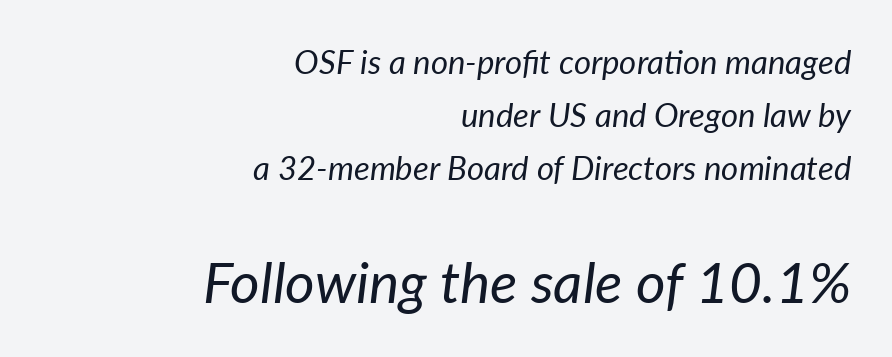
If you drew a line through each stem, it would be angled. Line spacing here is normal. A student would notice the bottom passage is typeset larger than what precedes it. The area under the type is left untouched. The letterforms sit at book weight or below. Character widths vary here, with narrow letters taking less room than wide ones.
